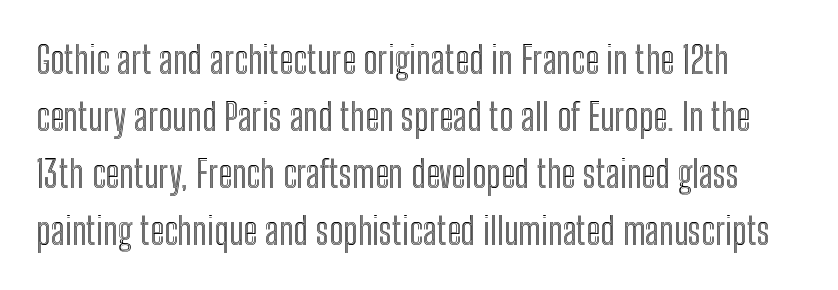
Q: Is the text italic (slanted)? A: No, it is upright.
Q: Is the text underlined? A: No.
Q: Is the spacing between letters normal or unusually wide? A: Normal.
Q: Is the spacing between lines tight, normal or loose? A: Normal.
Q: Width (condensed, normal, or wide)? A: Condensed.
Q: x-height? A: Medium.
Q: Monospaced? A: No.
